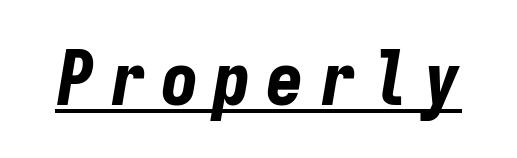
Q: Is the text bold? A: Yes.
Q: Is the text italic (slanted)? A: Yes, it leans right by about 9 degrees.
Q: Is the text underlined? A: Yes.
Q: Width (condensed, normal, or wide)? A: Condensed.
Q: Stroke contrast? A: Low.
Q: x-height? A: Medium.
Q: Monospaced? A: Yes.
